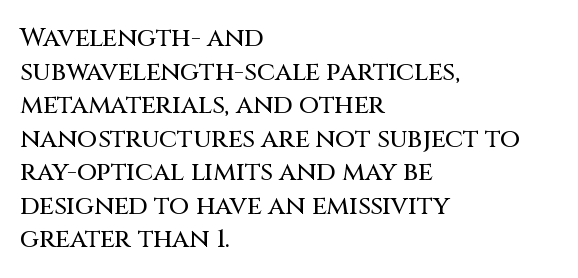
{"italic": "no", "underline": "no", "align": "left", "line_spacing": "normal", "line_spacing_ratio": 1.29, "letter_spacing": "normal", "letter_spacing_em": 0.0, "glyph_px": 26}
